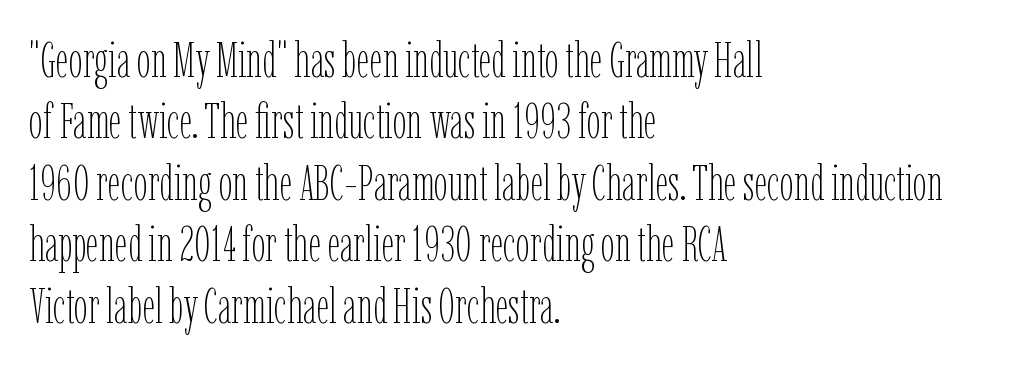
{"italic": "no", "bold": "no", "weight": "thin", "width": "condensed", "stroke_contrast": "low", "x_height": "medium", "monospaced": "no", "underline": "no", "align": "left", "line_spacing_ratio": 1.23, "letter_spacing": "normal", "letter_spacing_em": 0.0, "glyph_px": 50}
